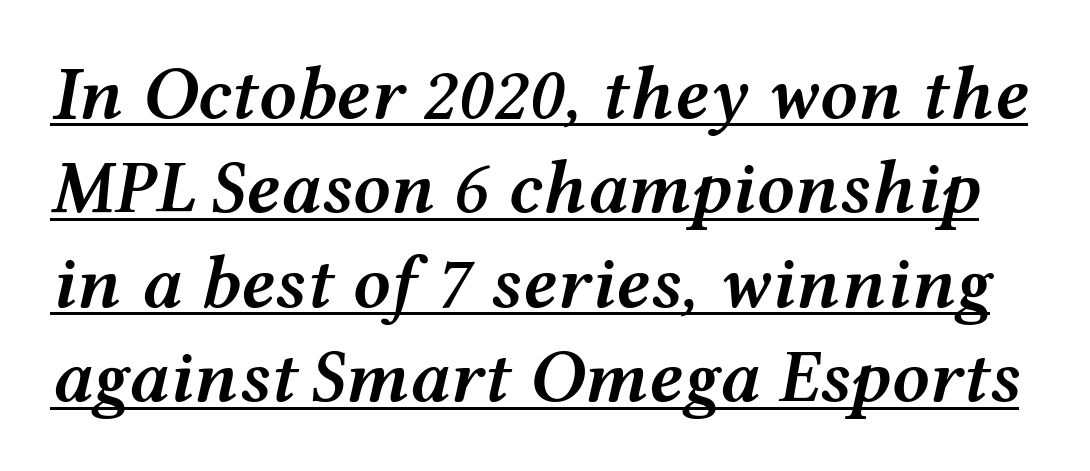
{"italic": "yes", "lean": "right", "slant_degrees": 12, "bold": "semi", "weight": "semibold", "width": "wide", "stroke_contrast": "medium", "x_height": "medium", "monospaced": "no", "underline": "yes", "line_spacing": "normal", "line_spacing_ratio": 1.26, "letter_spacing": "normal", "letter_spacing_em": 0.0, "glyph_px": 75}
